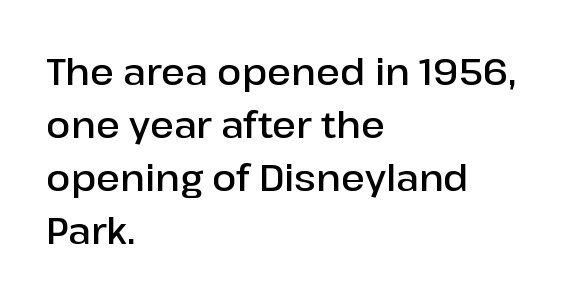
These lines sit exactly where default settings would place them. This is the in-between weight designers call semibold or demi. The strip under each line holds only bare page. Are there feet on the stems? There aren't — it's a sans. This rendering leaves character spacing at its baseline value. The setting favours the left margin, as ordinary paragraphs usually do.
